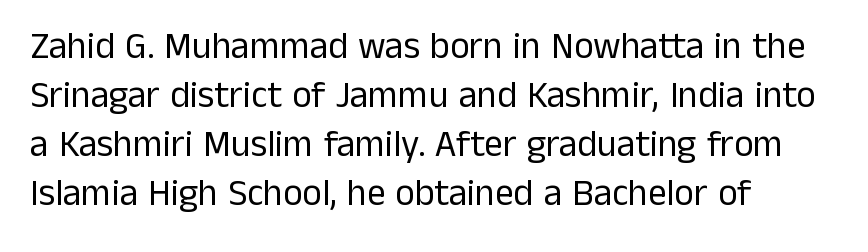
The image shows 37 px regular-weight sans-serif type, upright; set left-aligned, normal line spacing (1.32x), normal letter spacing, not underlined; low stroke contrast and a medium x-height.
